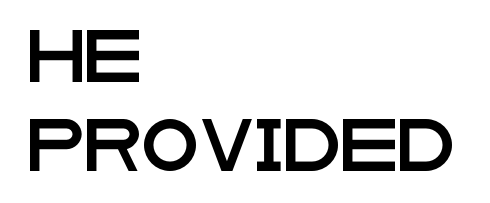
The image shows 52 px wide sans-serif type, upright; set left-aligned, line spacing 1.72x, normal letter spacing, not underlined; low stroke contrast and a large x-height.
